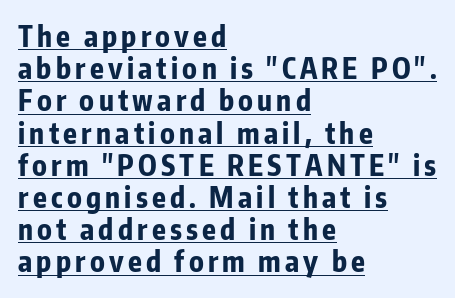
{"serif": "no", "italic": "no", "bold": "yes", "weight": "bold", "width": "condensed", "stroke_contrast": "low", "x_height": "medium", "monospaced": "no", "underline": "yes", "align": "left", "line_spacing": "tight", "line_spacing_ratio": 1.15, "glyph_px": 28}
